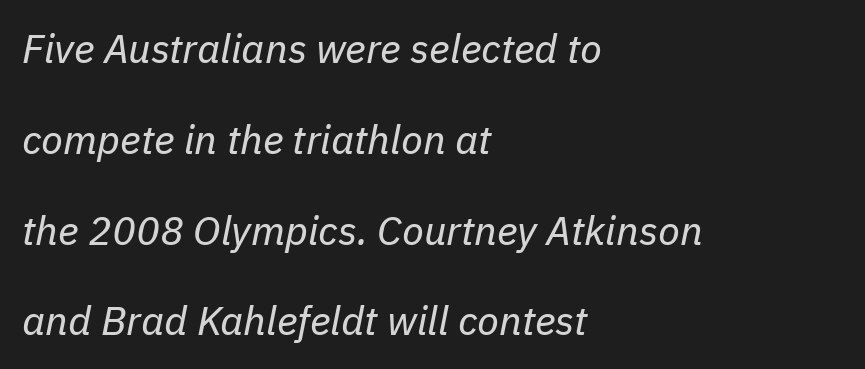
{"italic": "yes", "lean": "right", "slant_degrees": 11, "bold": "no", "weight": "regular", "width": "normal", "stroke_contrast": "low", "x_height": "medium", "monospaced": "no", "underline": "no", "align": "left", "line_spacing": "loose", "line_spacing_ratio": 2.27, "letter_spacing": "normal", "letter_spacing_em": 0.0, "glyph_px": 40}
